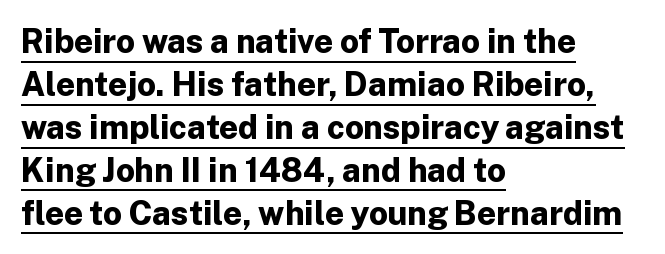
The image shows 33 px bold sans-serif type, upright; set left-aligned, normal line spacing (1.3x), normal letter spacing, underlined; low stroke contrast and a medium x-height.
